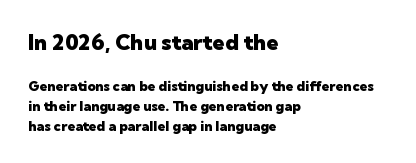
Q: Is the text bold? A: Yes.
Q: Is the text italic (slanted)? A: No, it is upright.
Q: Is the text underlined? A: No.
Q: How is the paragraph aligned? A: Left-aligned.
Q: Is the spacing between letters normal or unusually wide? A: Normal.
Q: Is the spacing between lines tight, normal or loose? A: Normal.
Q: Which block of text is set in a larger size, the first (top) or the second (bottom)? A: The first (top) one.
